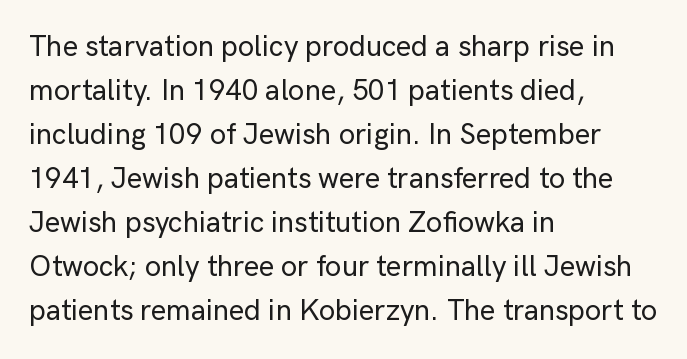
Q: Is the text italic (slanted)? A: No, it is upright.
Q: Is the typeface a serif or a sans-serif typeface? A: Sans-serif.
Q: Is the text underlined? A: No.
Q: How is the paragraph aligned? A: Left-aligned.
Q: Is the spacing between letters normal or unusually wide? A: Normal.
Q: Is the spacing between lines tight, normal or loose? A: Normal.
Q: Width (condensed, normal, or wide)? A: Normal.
Q: Stroke contrast? A: Low.
Q: x-height? A: Medium.
Q: Monospaced? A: No.
